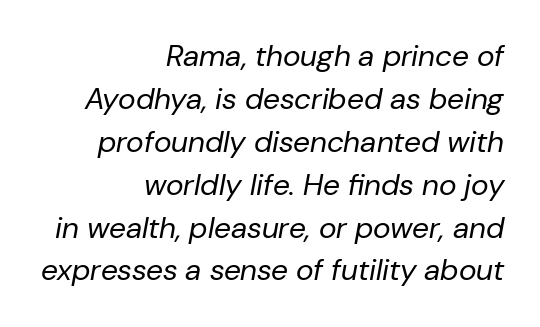
The image shows 30 px regular-weight type, italic (leaning right); set right-aligned, normal line spacing (1.43x), normal letter spacing, not underlined; low stroke contrast and a medium x-height.
